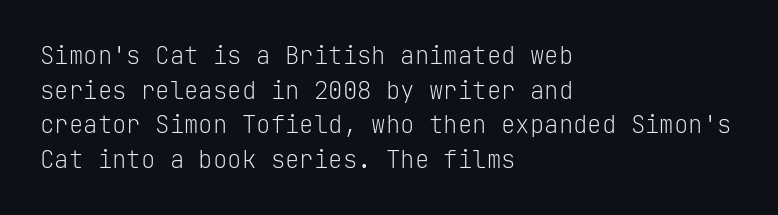
Q: Is the text bold? A: No.
Q: Is the text italic (slanted)? A: No, it is upright.
Q: Is the text underlined? A: No.
Q: How is the paragraph aligned? A: Left-aligned.
Q: Is the spacing between letters normal or unusually wide? A: Normal.
Q: Is the spacing between lines tight, normal or loose? A: Normal.
